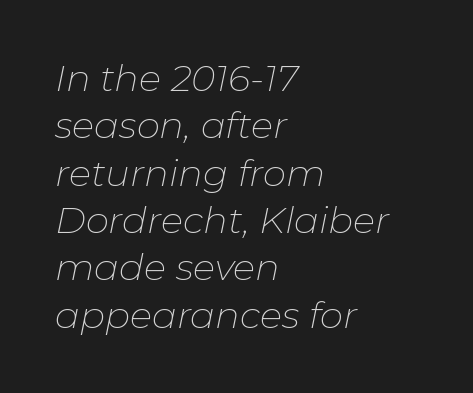
The image shows 37 px thin type, italic (leaning right); set left-aligned, normal line spacing (1.28x), normal letter spacing, not underlined; low stroke contrast and a medium x-height.
